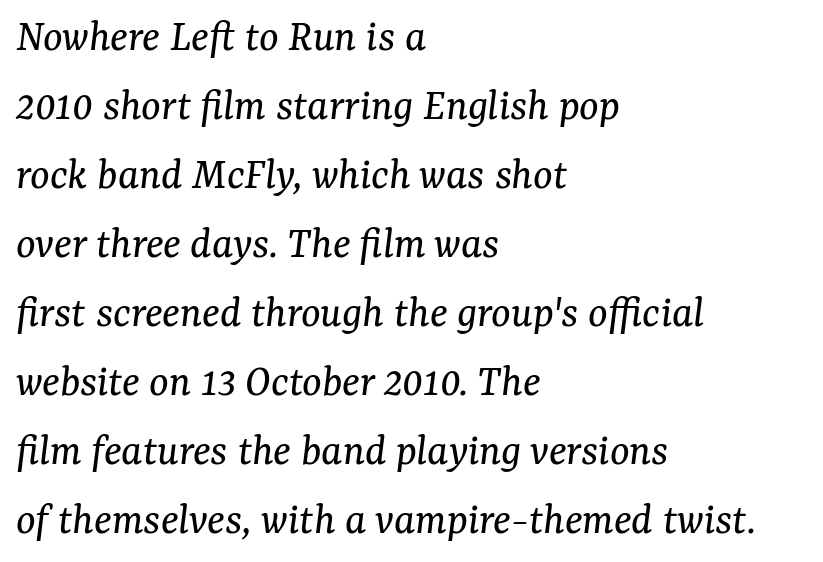
No heavy texture on the line: the type isn't bold. There's an unmistakable incline to the writing here. Underline: absent. The line texture is even and compact thanks to regular tracking. Varying glyph widths throughout — classic text-font behaviour. Interline gaps are of average width in this sample.
